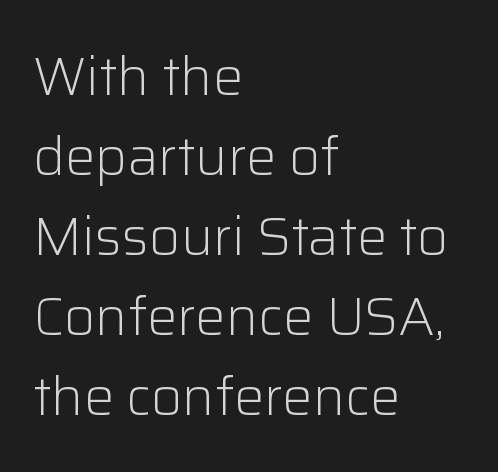
The image shows 54 px light sans-serif type, upright; set left-aligned, normal line spacing (1.48x), normal letter spacing, not underlined; low stroke contrast and a medium x-height.
